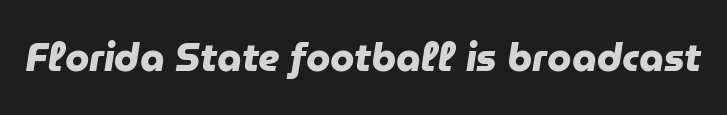
The image shows 39 px heavy sans-serif type; set normal letter spacing, not underlined; low stroke contrast and a medium x-height.
